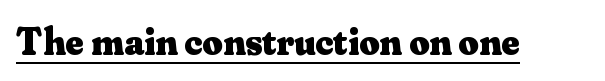
Q: Is the text bold? A: Yes.
Q: Is the text italic (slanted)? A: No, it is upright.
Q: Is the typeface a serif or a sans-serif typeface? A: Serif.
Q: Is the text underlined? A: Yes.
Q: Is the spacing between letters normal or unusually wide? A: Normal.
Q: Width (condensed, normal, or wide)? A: Normal.
Q: Stroke contrast? A: Medium.
Q: x-height? A: Small.
Q: Monospaced? A: No.
